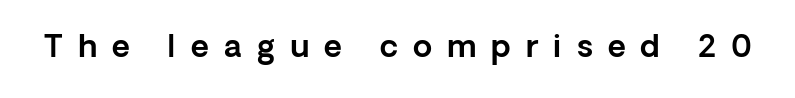
Q: Is the text italic (slanted)? A: No, it is upright.
Q: Is the typeface a serif or a sans-serif typeface? A: Sans-serif.
Q: Is the text underlined? A: No.
Q: Is the spacing between letters normal or unusually wide? A: Unusually wide.
Q: Width (condensed, normal, or wide)? A: Normal.
Q: x-height? A: Medium.
Q: Monospaced? A: No.
